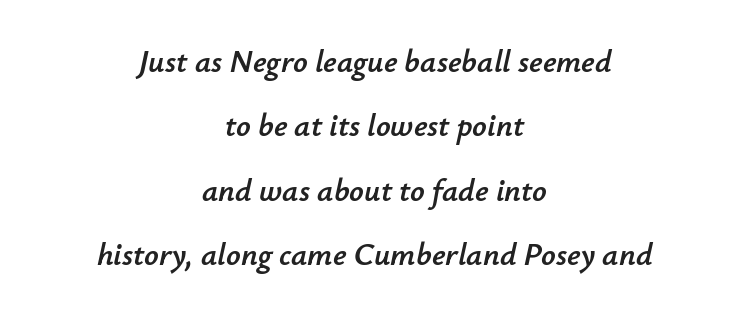
Q: Is the text italic (slanted)? A: Yes, it leans right by about 12 degrees.
Q: Is the text underlined? A: No.
Q: How is the paragraph aligned? A: Centered.
Q: Is the spacing between letters normal or unusually wide? A: Normal.
Q: Is the spacing between lines tight, normal or loose? A: Loose.
Q: Width (condensed, normal, or wide)? A: Normal.
Q: Stroke contrast? A: Low.
Q: x-height? A: Small.
Q: Monospaced? A: No.
